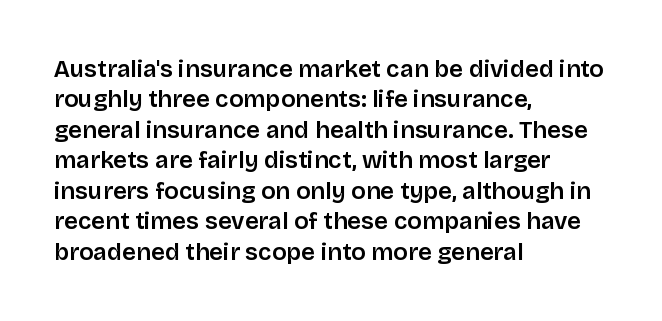
Unmarked baselines from the first word to the last. Short and long lines alike share a common starting point at left. The horizontal fit of the characters is conventional and even. Leading matches the norm, producing a regular column. In terms of posture, this sample is upright.
